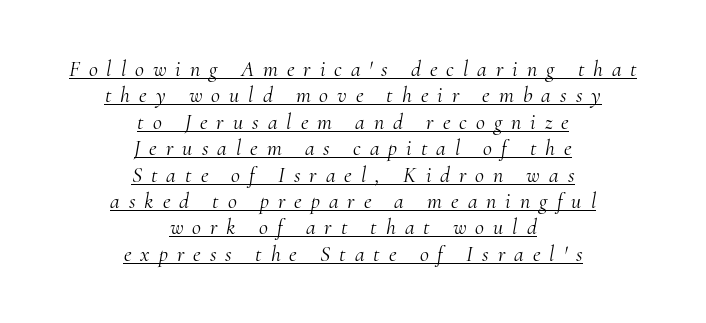
{"italic": "yes", "lean": "right", "slant_degrees": 10, "bold": "no", "underline": "yes", "align": "center", "line_spacing_ratio": 1.2, "letter_spacing": "wide", "letter_spacing_em": 0.41, "glyph_px": 22}
